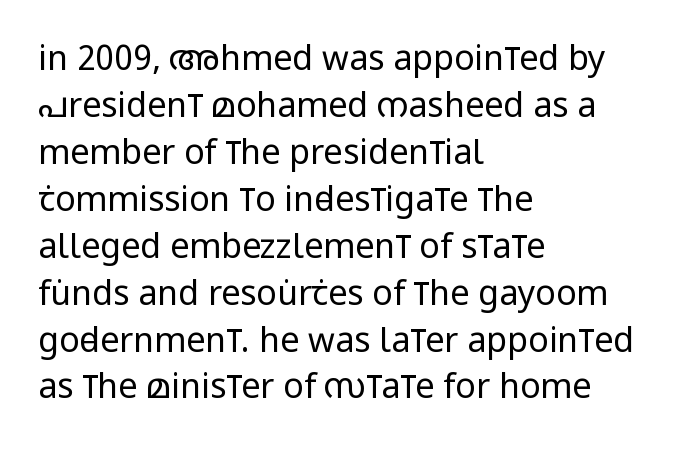
Caption: multi-line text, flush left, ragged right. Counters stay open thanks to moderate or lighter strokes. This sample keeps an unexceptional amount of space between lines. The foot of each line stays bare and open. Stroke terminals: plain, sans-serif.
